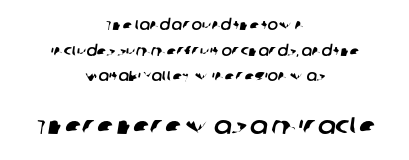
Q: Is the text underlined? A: No.
Q: How is the paragraph aligned? A: Centered.
Q: Is the spacing between letters normal or unusually wide? A: Normal.
Q: Which block of text is set in a larger size, the first (top) or the second (bottom)? A: The second (bottom) one.
